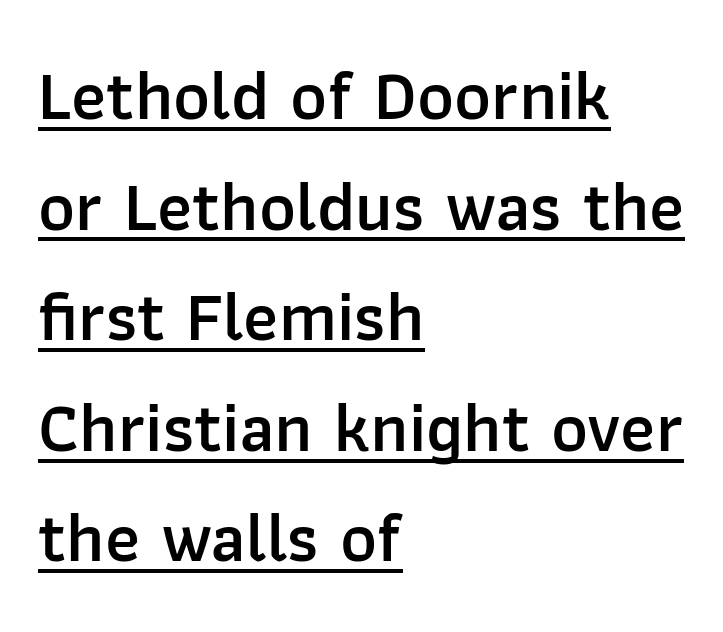
One glance says typical: line gaps are just what's usual. Typesetter's note: demi weight, one step under bold. Regarding serifs, this sample does without them. Horizontally, the lines are justified to the leading edge only. The rendering uses the underline text-decoration. A typesetter would call this proportional, since set widths differ per character.
